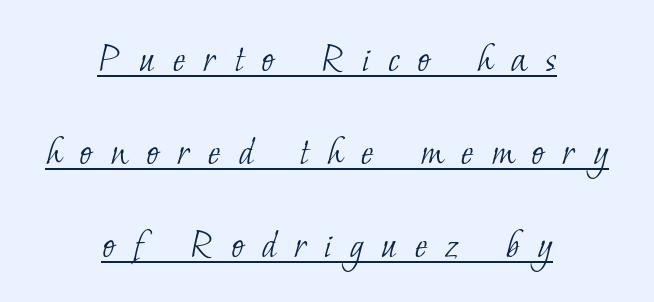
The letterforms stand isolated, each surrounded by extra space. The text block is weighted toward neither margin, spreading evenly from the middle. You could fit nearly another row in the gap between these rows. The rendered words wear a rule along their underside. Does the type have serifs? Yes, each stem ends in a small foot.
